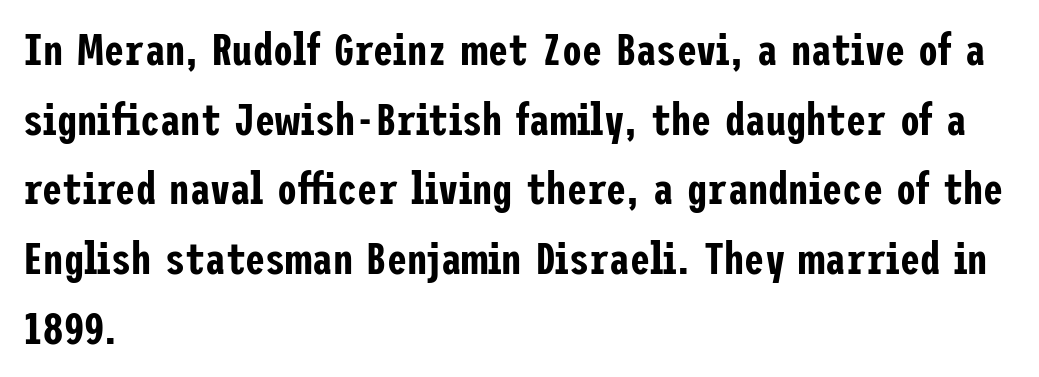
The image shows 45 px condensed sans-serif type, upright; set left-aligned, normal line spacing (1.55x), normal letter spacing, not underlined; low stroke contrast and a medium x-height.
